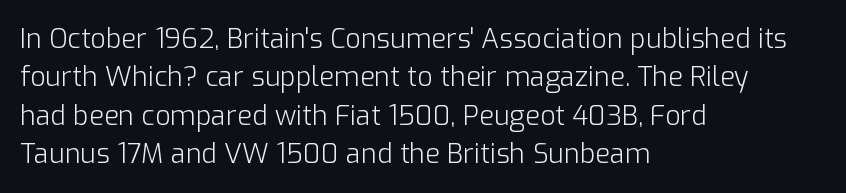
The image shows 27 px text type, upright; set left-aligned, normal line spacing (1.42x), normal letter spacing, not underlined.
